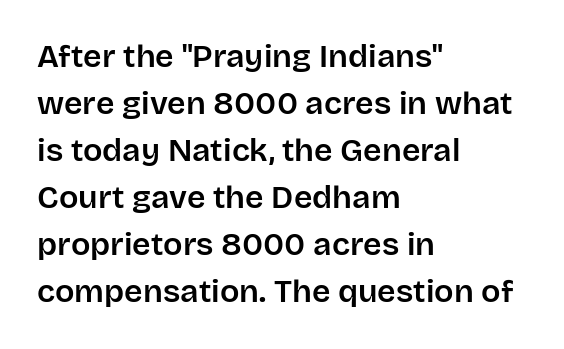
{"serif": "no", "italic": "no", "width": "normal", "stroke_contrast": "low", "x_height": "large", "monospaced": "no", "underline": "no", "align": "left", "line_spacing": "normal", "line_spacing_ratio": 1.47, "letter_spacing": "normal", "letter_spacing_em": 0.0, "glyph_px": 32}
